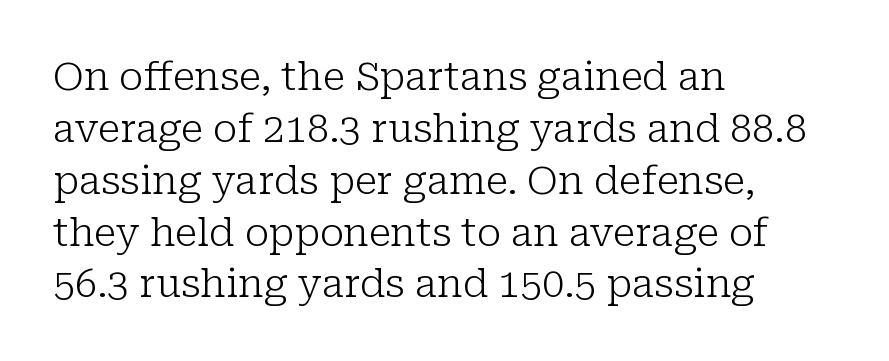
The image shows 39 px light serif type, upright; set left-aligned, normal line spacing (1.33x), normal letter spacing, not underlined; low stroke contrast and a medium x-height.
